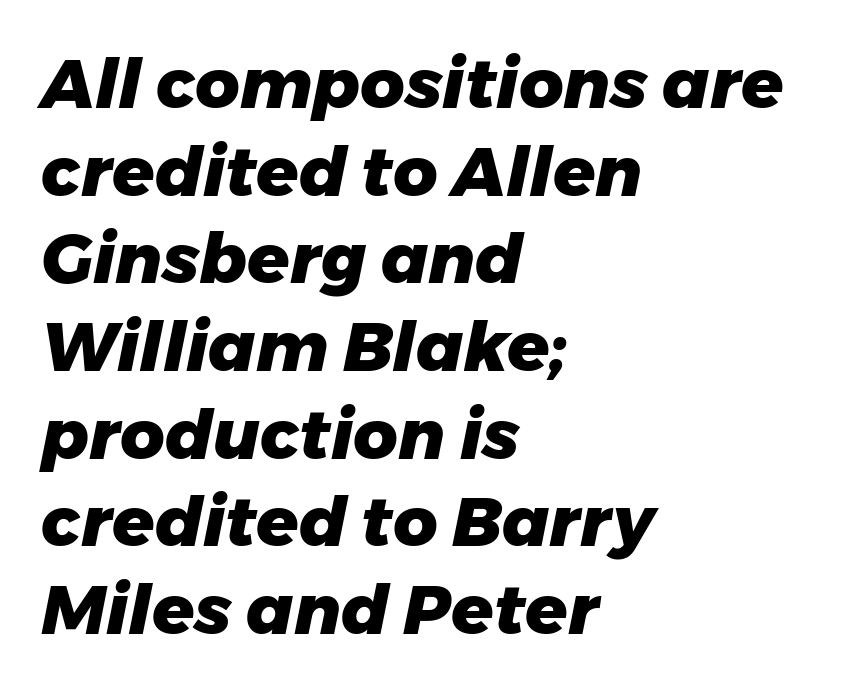
Q: Is the text bold? A: Yes.
Q: Is the text italic (slanted)? A: Yes, it leans right by about 11 degrees.
Q: Is the text underlined? A: No.
Q: How is the paragraph aligned? A: Left-aligned.
Q: Is the spacing between letters normal or unusually wide? A: Normal.
Q: Is the spacing between lines tight, normal or loose? A: Normal.
Q: Width (condensed, normal, or wide)? A: Normal.
Q: Stroke contrast? A: Low.
Q: x-height? A: Medium.
Q: Monospaced? A: No.
